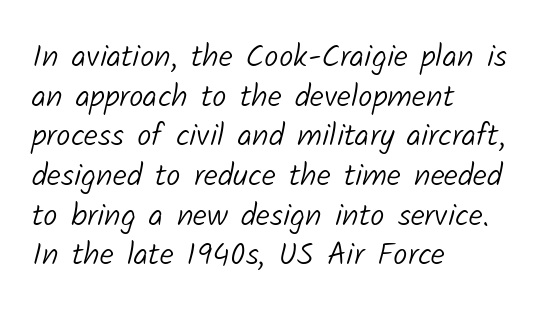
The image shows 32 px light sans-serif type; set left-aligned, line spacing 1.24x, normal letter spacing, not underlined; low stroke contrast and a medium x-height.
